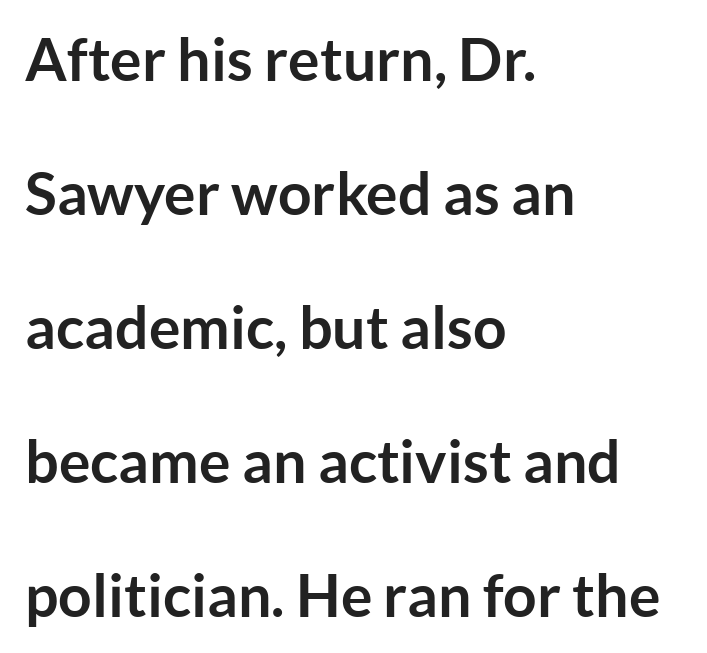
The image shows 59 px semibold sans-serif type, upright; set left-aligned, loose line spacing (2.27x), normal letter spacing, not underlined; low stroke contrast and a medium x-height.
